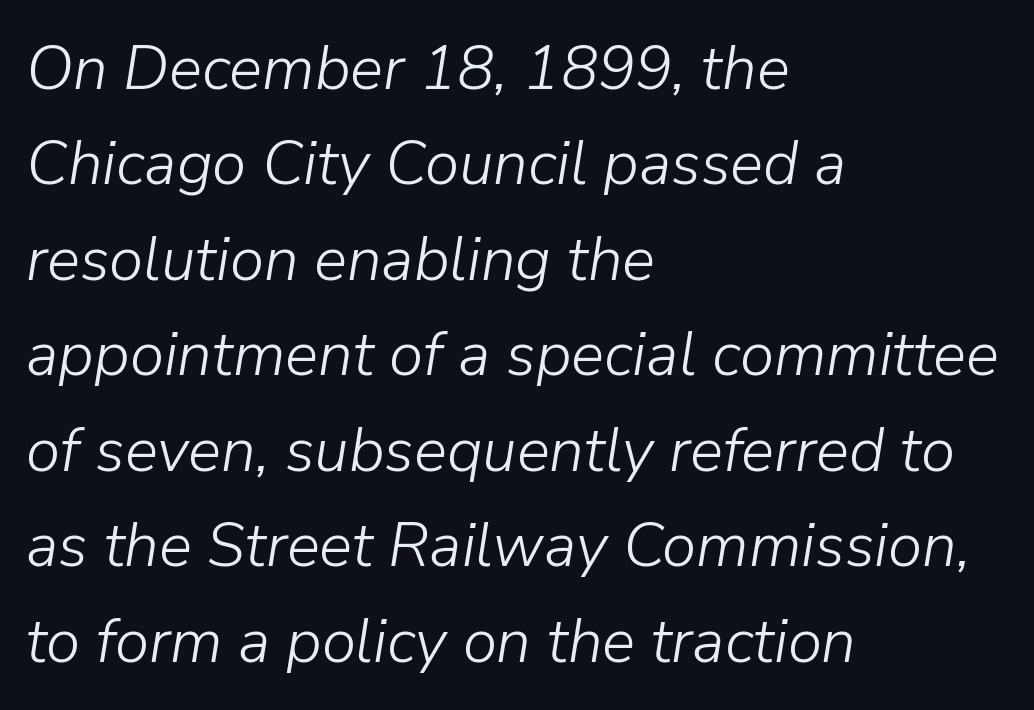
Italic? Definitely — the glyphs are oblique. Caption: face not bold, strokes unweighted. Compared with typical paragraphs, the rows here are spaced about the same. The passage is arranged the way most books set body copy — flush left.
